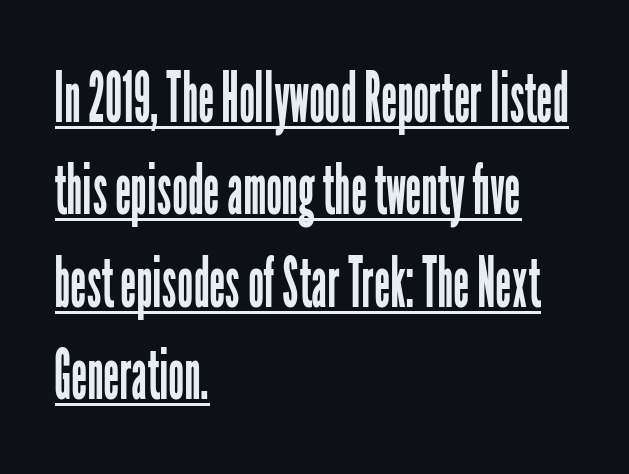
{"serif": "no", "italic": "no", "bold": "no", "weight": "regular", "width": "condensed", "stroke_contrast": "low", "x_height": "medium", "monospaced": "no", "underline": "yes", "align": "left", "line_spacing": "normal", "line_spacing_ratio": 1.32, "letter_spacing": "normal", "letter_spacing_em": 0.0, "glyph_px": 70}
